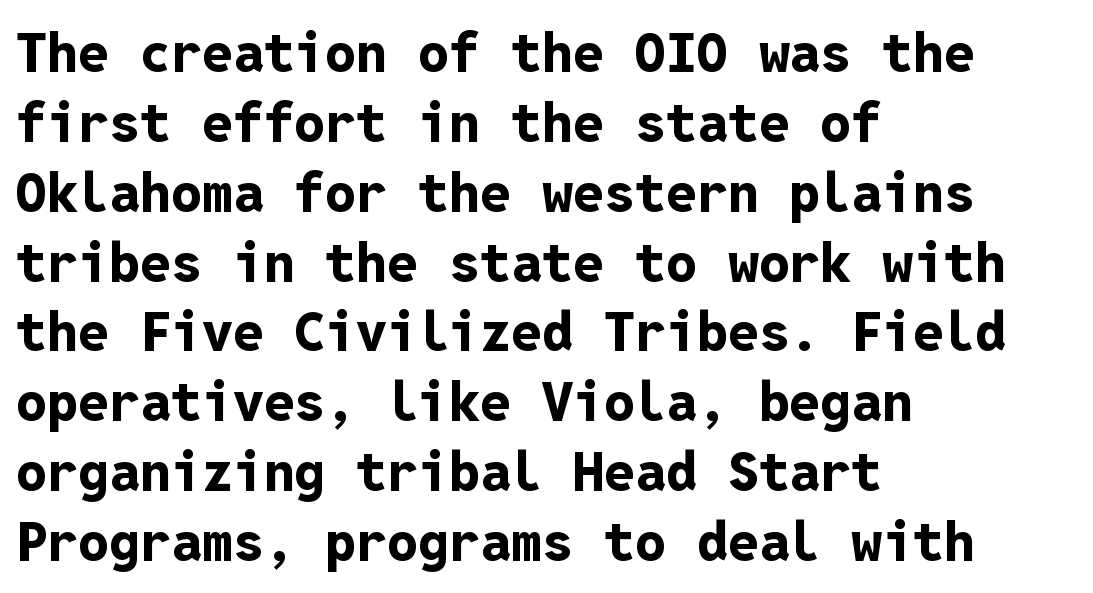
The image shows 55 px bold sans-serif type, upright, monospaced; set left-aligned, normal line spacing (1.27x), normal letter spacing, not underlined; low stroke contrast and a medium x-height.
